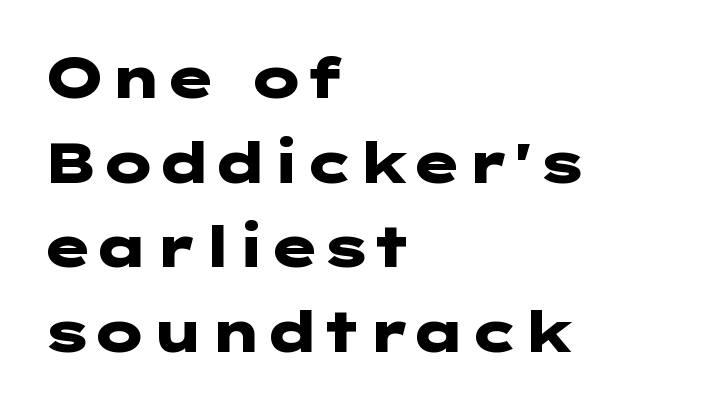
{"serif": "no", "italic": "no", "bold": "yes", "weight": "heavy", "width": "wide", "stroke_contrast": "low", "x_height": "medium", "underline": "no", "align": "left", "line_spacing": "normal", "line_spacing_ratio": 1.51, "letter_spacing": "normal", "letter_spacing_em": 0.0, "glyph_px": 56}
